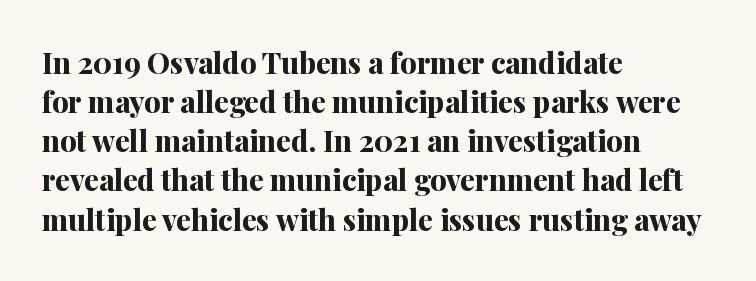
{"serif": "yes", "italic": "no", "bold": "yes", "weight": "bold", "width": "normal", "stroke_contrast": "medium", "x_height": "medium", "monospaced": "no", "underline": "no", "align": "left", "line_spacing": "normal", "line_spacing_ratio": 1.35, "letter_spacing": "normal", "letter_spacing_em": 0.0, "glyph_px": 29}
